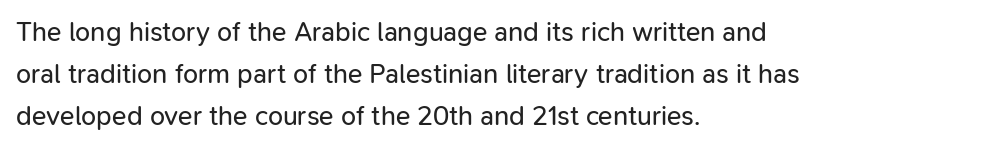
Anything drawn beneath the words? Only blank space. Each word holds together tightly as a unit, with standard inter-letter gaps. Each stroke keeps to a modest, everyday thickness or less. Normally led — the rows are evenly, conventionally spaced. In CSS terms this would be text-align: left. Does the lettering tilt? It doesn't — this is upright.
